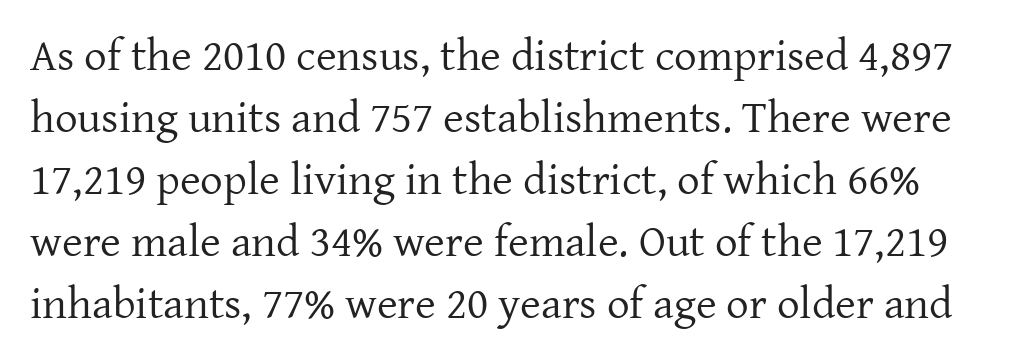
Unmarked baselines from the first word to the last. Tall strokes in this sample are plumb rather than angled. This rendering employs a face with finishing strokes, i.e., a serif. Think standard paragraph weight, or any step lighter than that.
